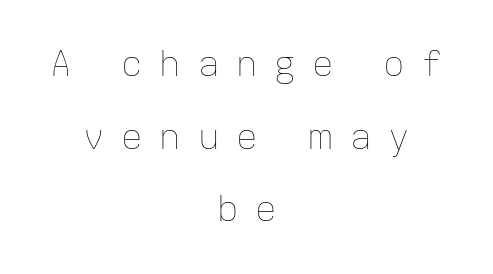
Q: Is the text bold? A: No.
Q: Is the text italic (slanted)? A: No, it is upright.
Q: Is the text underlined? A: No.
Q: How is the paragraph aligned? A: Centered.
Q: Is the spacing between letters normal or unusually wide? A: Unusually wide.
Q: Is the spacing between lines tight, normal or loose? A: Loose.
Q: Width (condensed, normal, or wide)? A: Normal.
Q: Stroke contrast? A: Low.
Q: x-height? A: Medium.
Q: Monospaced? A: No.
